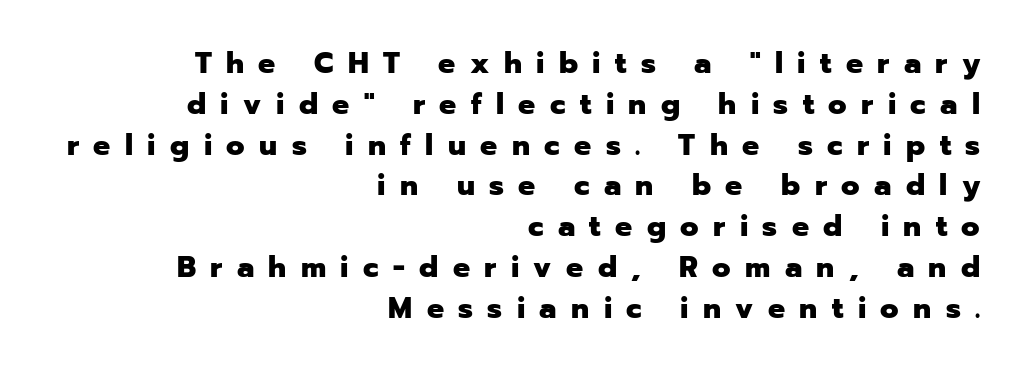
This rendering features lettering with no underline. Type style note: lacks serifs. Compared with typical paragraphs, the rows here are spaced about the same. Quick note: not italic, upright.
